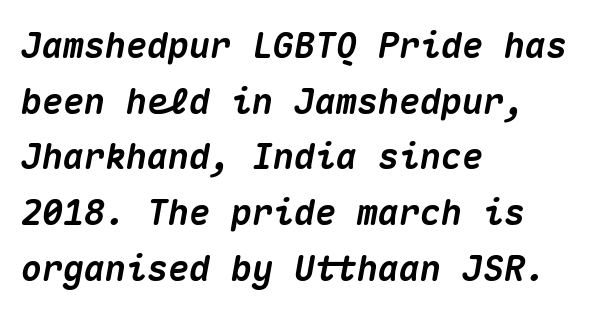
{"italic": "yes", "lean": "right", "slant_degrees": 10, "bold": "yes", "weight": "heavy", "width": "normal", "stroke_contrast": "medium", "x_height": "medium", "monospaced": "yes", "underline": "no", "align": "left", "line_spacing": "normal", "line_spacing_ratio": 1.59, "letter_spacing": "normal", "letter_spacing_em": 0.0, "glyph_px": 35}
